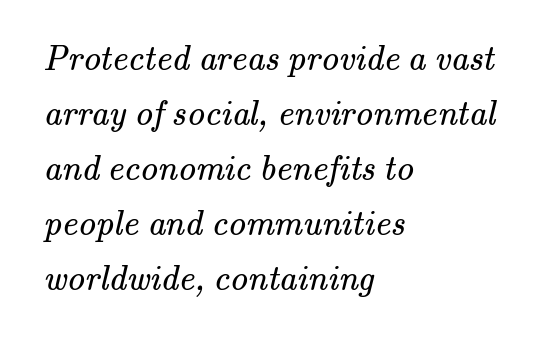
Each word holds together tightly as a unit, with standard inter-letter gaps. Has an underline been added? It has not. Note the varied advance widths — an 'i' is clearly narrower than an 'm'. Old-style or modern, the face here clearly has serifs. One-word summary of the alignment: left.
